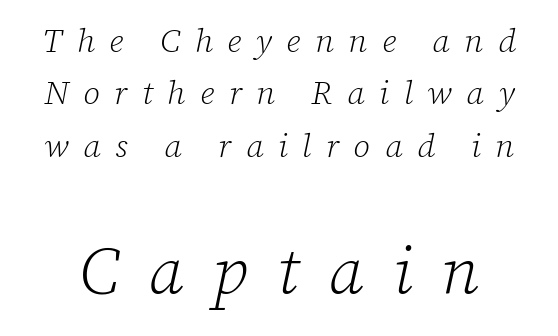
Nobody drew a line under any word here. Think of a printed novel: that variable character pitch is what you see here. Unlike a clean sans, this face finishes its strokes with serifs. A light-to-regular cut is what we see here. This is oblique type, the kind used for emphasis or titles.
